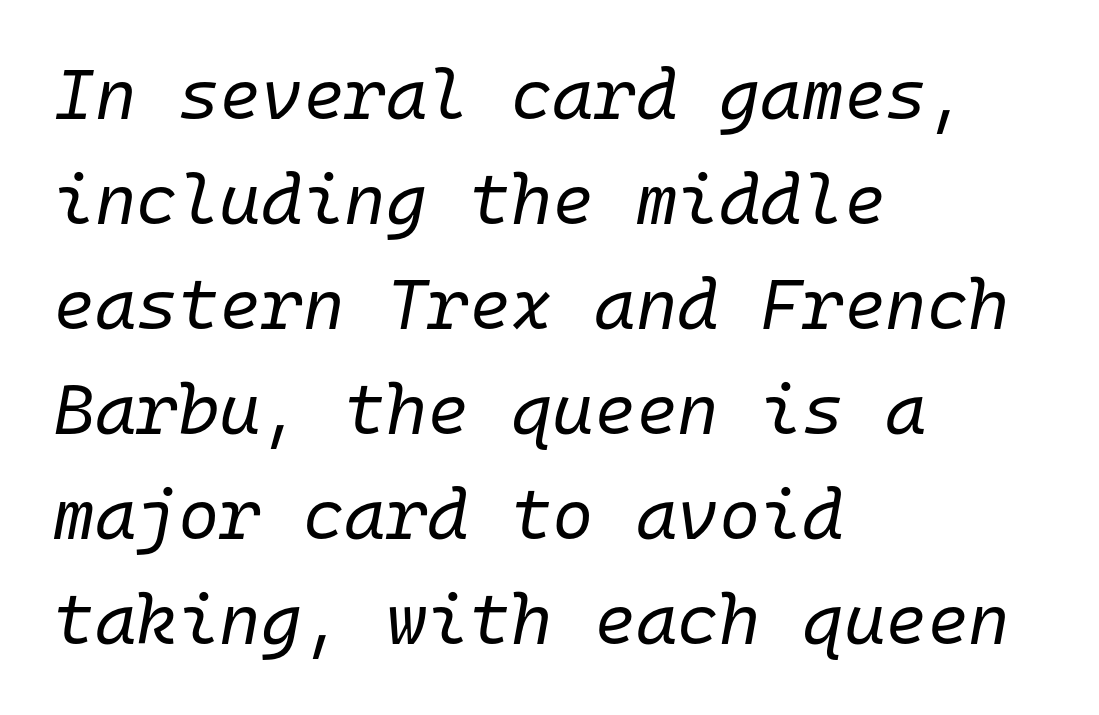
{"italic": "yes", "lean": "right", "slant_degrees": 10, "bold": "no", "weight": "regular", "width": "normal", "stroke_contrast": "low", "x_height": "medium", "monospaced": "yes", "underline": "no", "align": "left", "line_spacing": "normal", "line_spacing_ratio": 1.48, "letter_spacing": "normal", "letter_spacing_em": 0.0, "glyph_px": 71}
